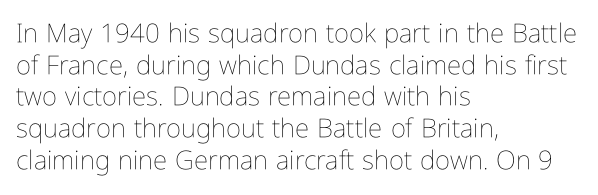
Q: Is the text bold? A: No.
Q: Is the text italic (slanted)? A: No, it is upright.
Q: Is the text underlined? A: No.
Q: How is the paragraph aligned? A: Left-aligned.
Q: Is the spacing between letters normal or unusually wide? A: Normal.
